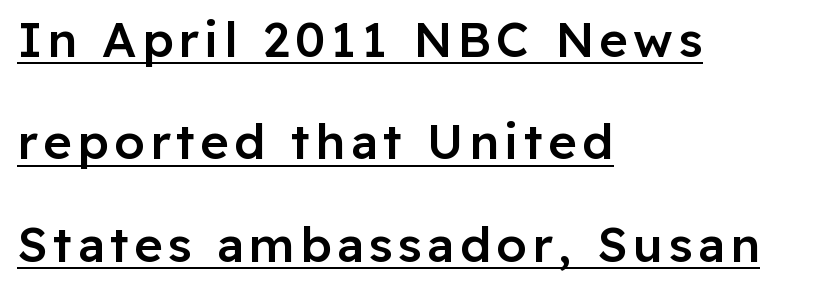
Q: Is the text bold? A: Semi-bold.
Q: Is the text italic (slanted)? A: No, it is upright.
Q: Is the typeface a serif or a sans-serif typeface? A: Sans-serif.
Q: Is the text underlined? A: Yes.
Q: How is the paragraph aligned? A: Left-aligned.
Q: Is the spacing between lines tight, normal or loose? A: Loose.
Q: Width (condensed, normal, or wide)? A: Normal.
Q: Stroke contrast? A: Low.
Q: x-height? A: Medium.
Q: Monospaced? A: No.
